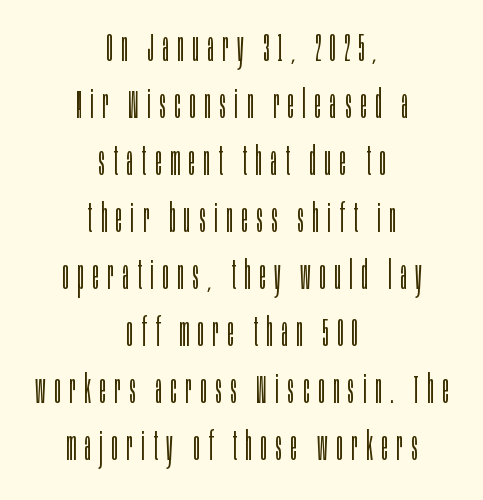
The rendering positions every line midway between the sides. A typesetter would call this proportional, since set widths differ per character. The letters are spread apart with noticeably loose tracking. In terms of leading, this rendering sits right in the middle. This is sans-serif lettering, the kind often seen on screens and signage.
